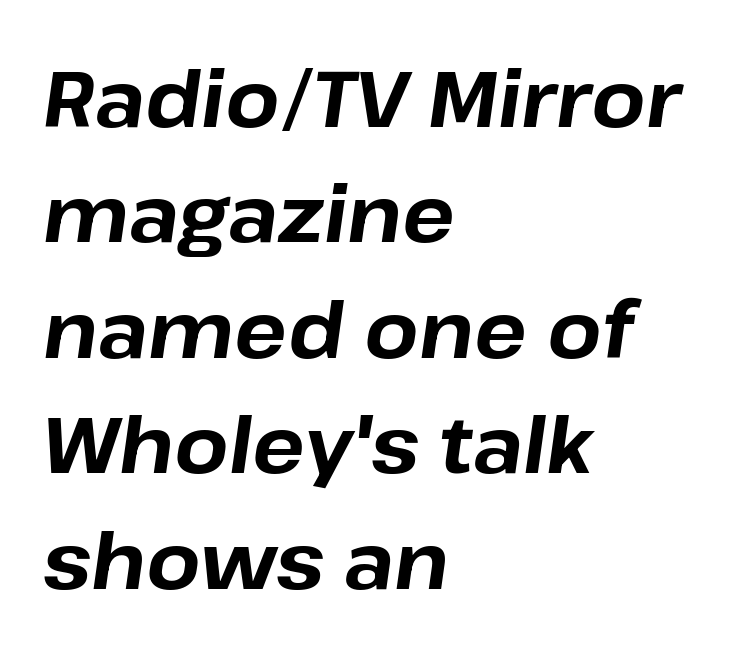
{"italic": "yes", "lean": "right", "slant_degrees": 8, "bold": "yes", "weight": "bold", "width": "normal", "stroke_contrast": "low", "x_height": "medium", "monospaced": "no", "underline": "no", "align": "left", "line_spacing": "normal", "line_spacing_ratio": 1.48, "letter_spacing": "normal", "letter_spacing_em": 0.0, "glyph_px": 78}
